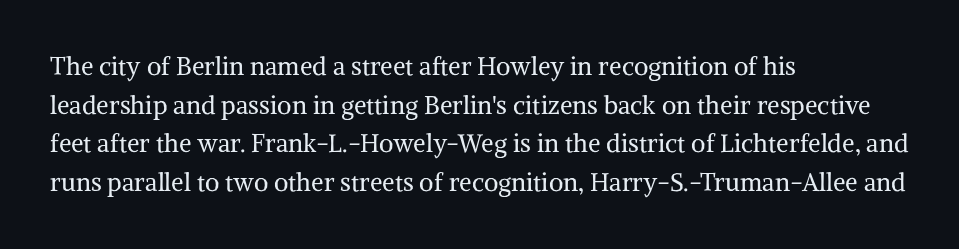
Q: Is the text bold? A: No.
Q: Is the text italic (slanted)? A: No, it is upright.
Q: Is the text underlined? A: No.
Q: How is the paragraph aligned? A: Left-aligned.
Q: Is the spacing between letters normal or unusually wide? A: Normal.
Q: Is the spacing between lines tight, normal or loose? A: Normal.
